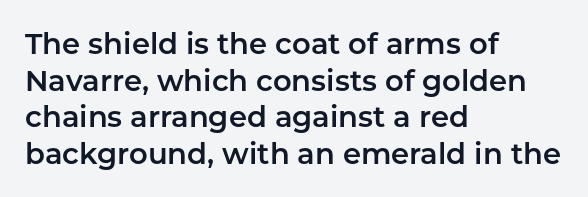
{"serif": "no", "italic": "no", "width": "normal", "stroke_contrast": "low", "x_height": "medium", "monospaced": "no", "underline": "no", "align": "left", "line_spacing": "normal", "line_spacing_ratio": 1.26, "letter_spacing": "normal", "letter_spacing_em": 0.0, "glyph_px": 29}
